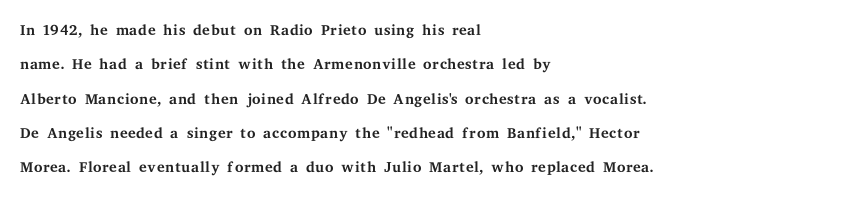
The image shows 22 px text type, upright; set left-aligned, normal line spacing (1.56x), normal letter spacing, not underlined.
